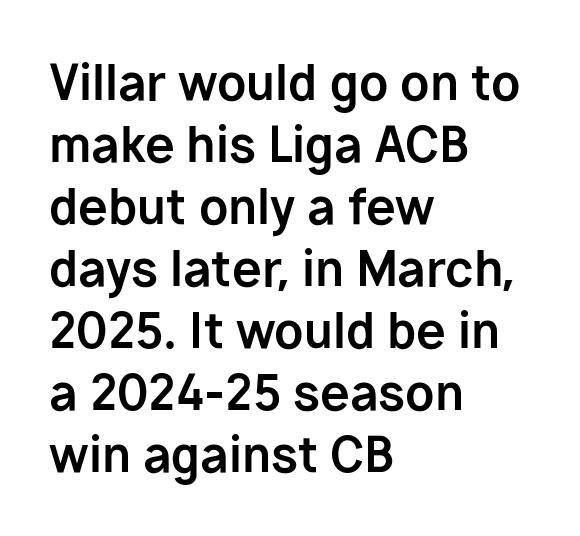
Thick stems and heavy bowls — unmistakably bold. Do the characters align in a grid? No, the font is proportional. The horizontal fit of the characters is conventional and even. The passage is arranged the way most books set body copy — flush left. Interline gaps are of average width in this sample.
